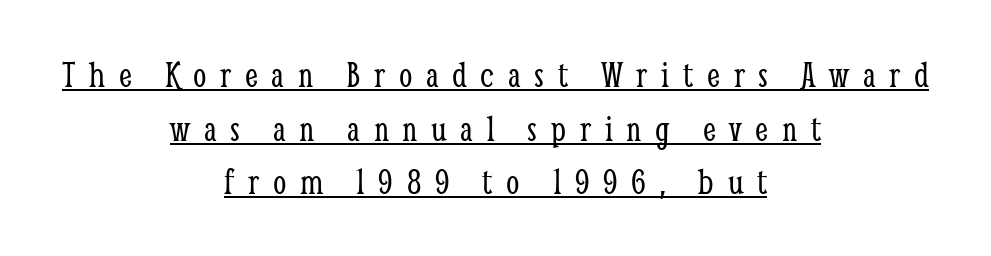
Q: Is the text bold? A: No.
Q: Is the text italic (slanted)? A: No, it is upright.
Q: Is the typeface a serif or a sans-serif typeface? A: Serif.
Q: Is the text underlined? A: Yes.
Q: How is the paragraph aligned? A: Centered.
Q: Is the spacing between letters normal or unusually wide? A: Unusually wide.
Q: Is the spacing between lines tight, normal or loose? A: Normal.
Q: Width (condensed, normal, or wide)? A: Condensed.
Q: Stroke contrast? A: Low.
Q: x-height? A: Medium.
Q: Monospaced? A: No.
